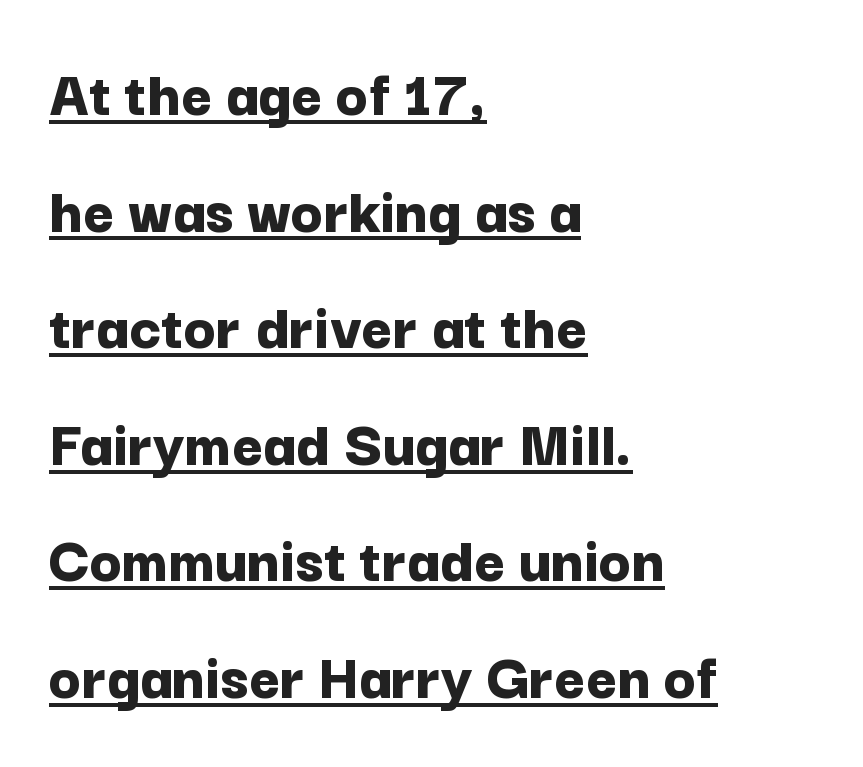
Q: Is the text bold? A: Yes.
Q: Is the text italic (slanted)? A: No, it is upright.
Q: Is the typeface a serif or a sans-serif typeface? A: Sans-serif.
Q: Is the text underlined? A: Yes.
Q: How is the paragraph aligned? A: Left-aligned.
Q: Is the spacing between letters normal or unusually wide? A: Normal.
Q: Width (condensed, normal, or wide)? A: Normal.
Q: Stroke contrast? A: Low.
Q: x-height? A: Medium.
Q: Monospaced? A: No.
